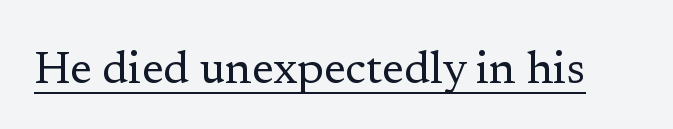
Q: Is the text bold? A: No.
Q: Is the text italic (slanted)? A: No, it is upright.
Q: Is the typeface a serif or a sans-serif typeface? A: Serif.
Q: Is the text underlined? A: Yes.
Q: Is the spacing between letters normal or unusually wide? A: Normal.
Q: Width (condensed, normal, or wide)? A: Normal.
Q: Stroke contrast? A: Low.
Q: x-height? A: Medium.
Q: Monospaced? A: No.
